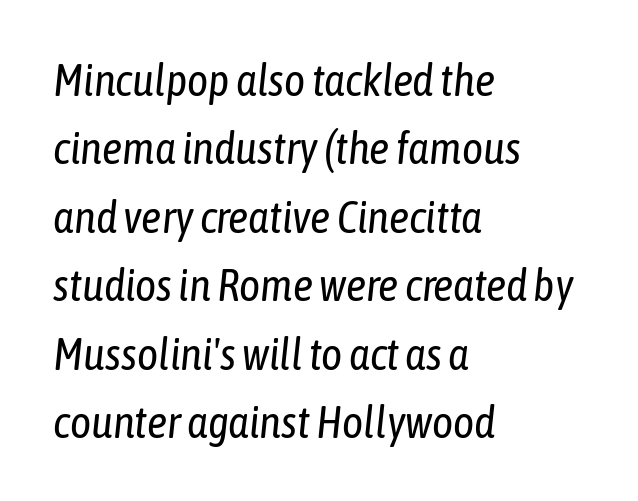
The words here are not underlined. The rendering uses a moderate line-height, typical for paragraphs. Think of a printed novel: that variable character pitch is what you see here. Honestly, the letter spacing is just normal — you wouldn't notice it.
